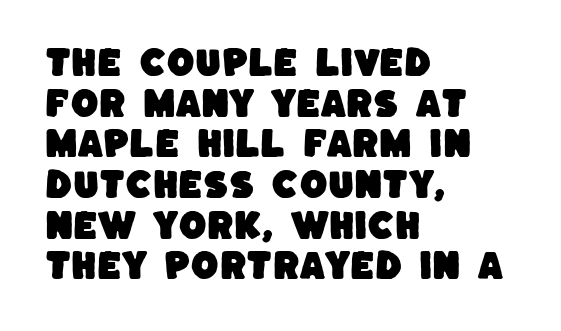
Q: Is the typeface a serif or a sans-serif typeface? A: Sans-serif.
Q: Is the text underlined? A: No.
Q: How is the paragraph aligned? A: Left-aligned.
Q: Is the spacing between letters normal or unusually wide? A: Normal.
Q: Is the spacing between lines tight, normal or loose? A: Normal.
Q: Width (condensed, normal, or wide)? A: Normal.
Q: Stroke contrast? A: Low.
Q: x-height? A: Large.
Q: Monospaced? A: No.
